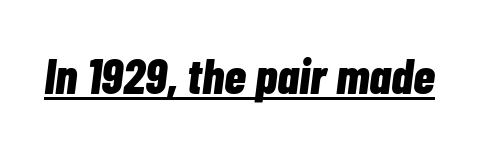
{"italic": "yes", "lean": "right", "slant_degrees": 7, "bold": "yes", "weight": "bold", "width": "condensed", "stroke_contrast": "low", "x_height": "medium", "monospaced": "no", "underline": "yes", "letter_spacing": "normal", "letter_spacing_em": 0.0, "glyph_px": 50}
